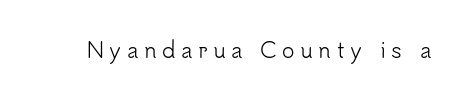
Q: Is the text bold? A: No.
Q: Is the text italic (slanted)? A: No, it is upright.
Q: Is the text underlined? A: No.
Q: Is the spacing between letters normal or unusually wide? A: Unusually wide.
